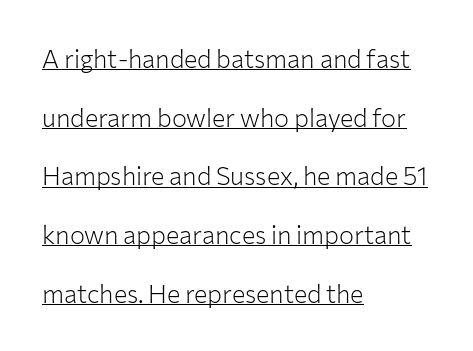
Q: Is the text bold? A: No.
Q: Is the text italic (slanted)? A: No, it is upright.
Q: Is the text underlined? A: Yes.
Q: How is the paragraph aligned? A: Left-aligned.
Q: Is the spacing between letters normal or unusually wide? A: Normal.
Q: Is the spacing between lines tight, normal or loose? A: Loose.
